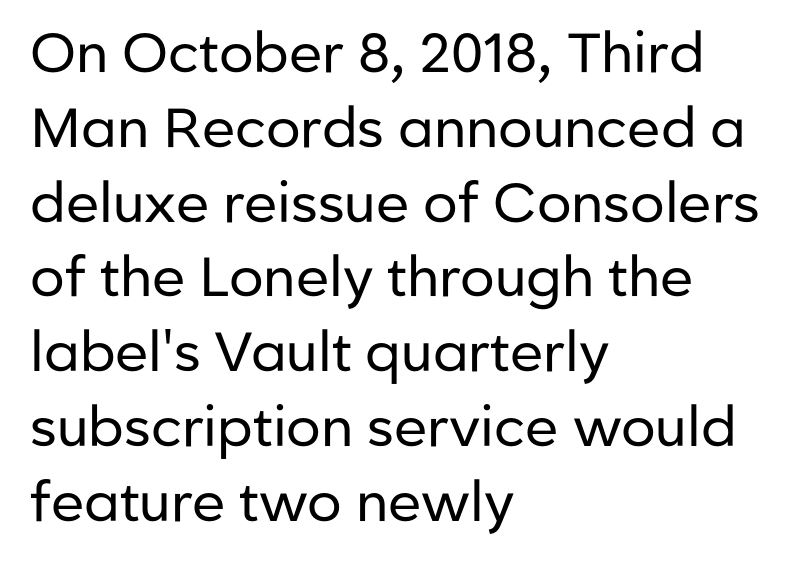
Q: Is the text bold? A: No.
Q: Is the text italic (slanted)? A: No, it is upright.
Q: Is the typeface a serif or a sans-serif typeface? A: Sans-serif.
Q: Is the text underlined? A: No.
Q: How is the paragraph aligned? A: Left-aligned.
Q: Is the spacing between letters normal or unusually wide? A: Normal.
Q: Is the spacing between lines tight, normal or loose? A: Normal.
Q: Width (condensed, normal, or wide)? A: Normal.
Q: Stroke contrast? A: Low.
Q: x-height? A: Medium.
Q: Monospaced? A: No.
